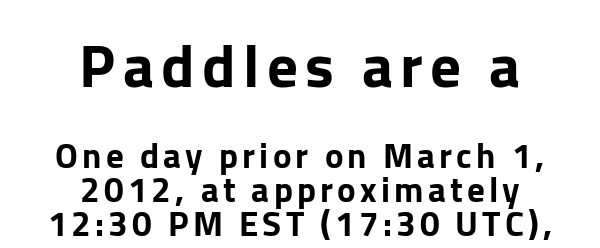
The image shows 61 px sans-serif type, upright; set centered, tight line spacing (0.98x), not underlined; the first (top) block is 1.74x larger; low stroke contrast and a medium x-height.
